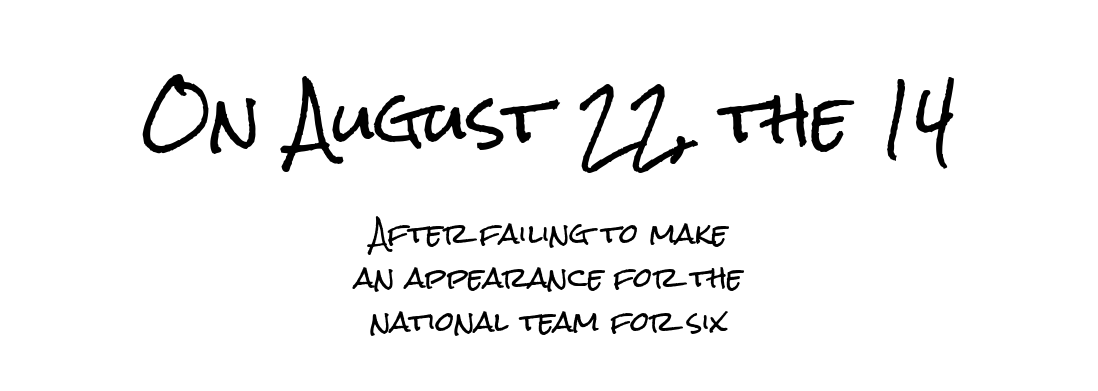
{"serif": "no", "italic": "no", "width": "condensed", "stroke_contrast": "low", "x_height": "medium", "monospaced": "no", "underline": "no", "align": "center", "line_spacing": "normal", "line_spacing_ratio": 1.63, "letter_spacing": "normal", "letter_spacing_em": 0.0, "larger_block": "first", "size_ratio": 2.48, "glyph_px": 67}
